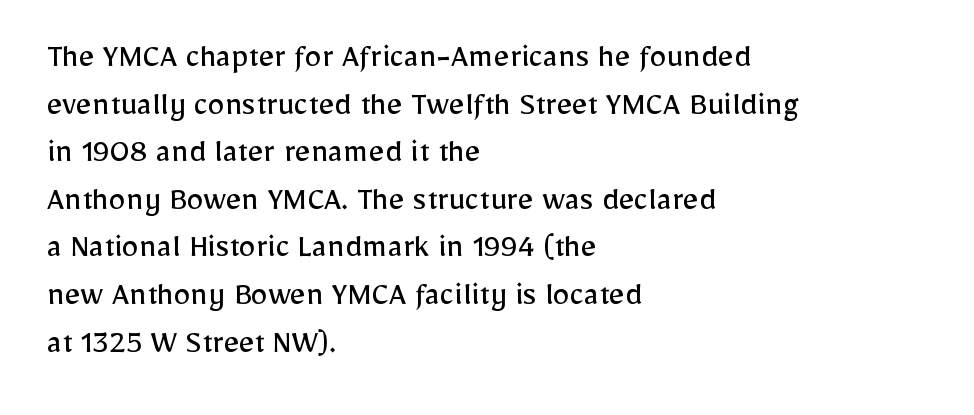
Q: Is the text bold? A: No.
Q: Is the text italic (slanted)? A: No, it is upright.
Q: Is the typeface a serif or a sans-serif typeface? A: Sans-serif.
Q: Is the text underlined? A: No.
Q: How is the paragraph aligned? A: Left-aligned.
Q: Is the spacing between letters normal or unusually wide? A: Normal.
Q: Is the spacing between lines tight, normal or loose? A: Normal.
Q: Width (condensed, normal, or wide)? A: Normal.
Q: Stroke contrast? A: Low.
Q: x-height? A: Medium.
Q: Monospaced? A: No.
